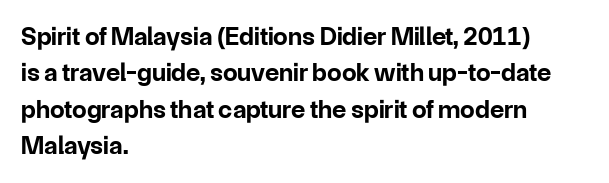
Characters remain perfectly vertical along every line. The passage is arranged the way most books set body copy — flush left. These lines sit exactly where default settings would place them. Nobody touched the tracking dial on this one. Descender tails drop into unmarked territory. Is the type bold? Yes — the strokes are clearly thick and heavy.
